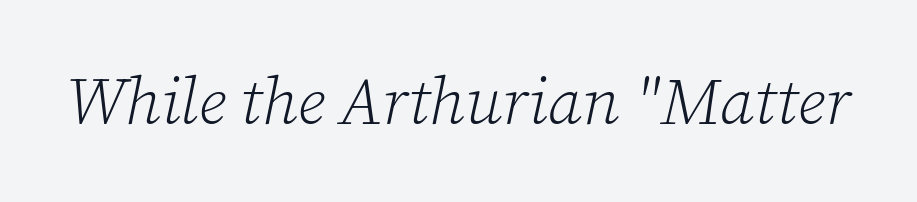
Unlike a clean sans, this face finishes its strokes with serifs. Character widths vary here, with narrow letters taking less room than wide ones. The passage shown leans; its letterforms are oblique. You could call the tracking neutral — neither tight nor loose. No heavy texture on the line: the type isn't bold.
